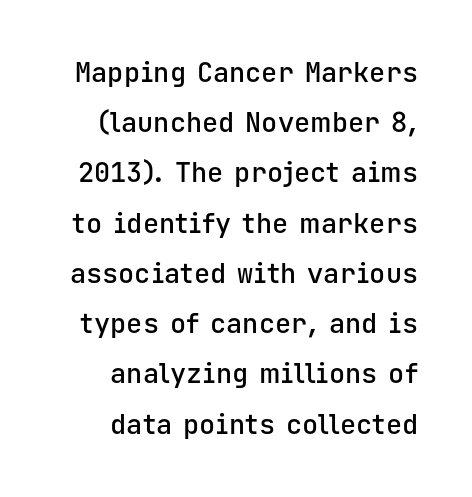
Q: Is the text bold? A: Semi-bold.
Q: Is the text italic (slanted)? A: No, it is upright.
Q: Is the text underlined? A: No.
Q: How is the paragraph aligned? A: Right-aligned.
Q: Is the spacing between letters normal or unusually wide? A: Normal.
